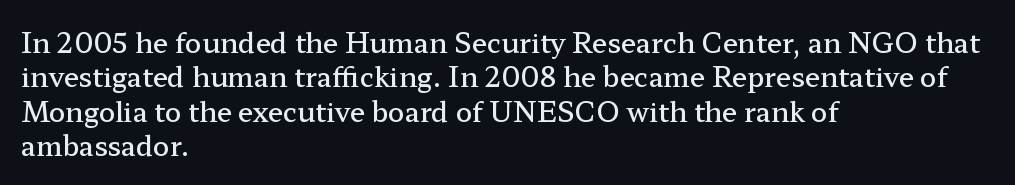
Left-aligned paragraph, ragged on the right. Nope, not italic — everything's standing straight. Strokes here are thickened, but only to semibold level. The leading is moderate, giving the passage an even texture.
